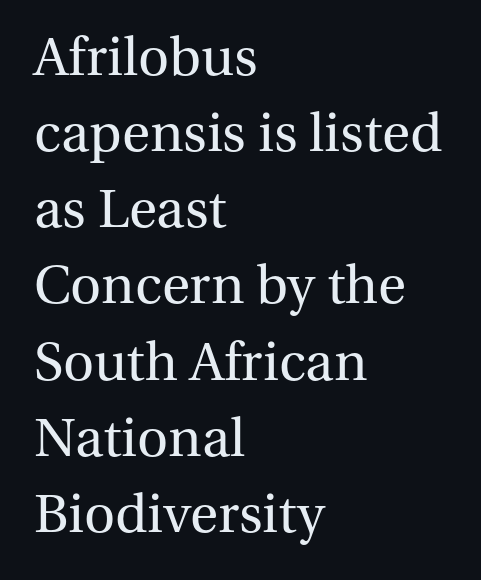
The image shows 54 px regular-weight serif type, upright; set left-aligned, normal line spacing (1.41x), normal letter spacing, not underlined; medium stroke contrast and a medium x-height.
